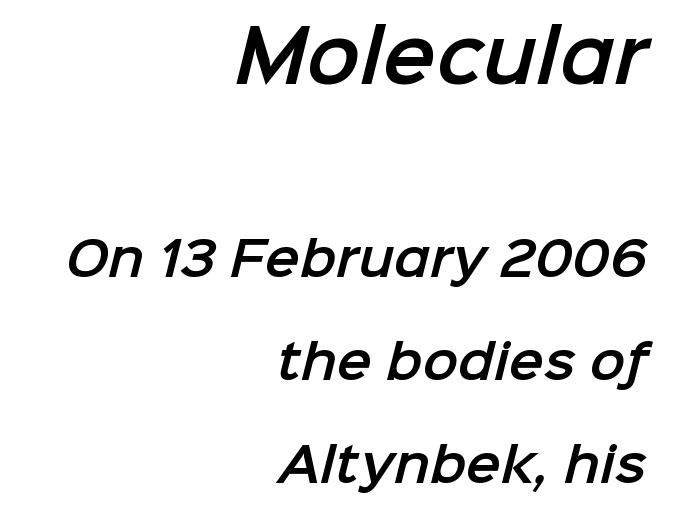
Rows of type keep a wide berth in the vertical direction. The baseline area is clear. Which margin do the lines hug? The right one — the left edge is uneven. How are the letters spaced? Ordinarily, with no added tracking. Note the varied advance widths — an 'i' is clearly narrower than an 'm'.
